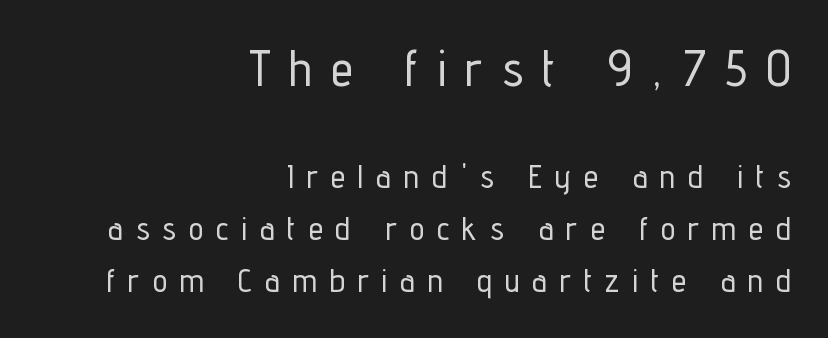
The image shows 50 px condensed sans-serif type, upright; set right-aligned, normal line spacing (1.58x), unusually wide letter spacing (+0.39 em), not underlined; the first (top) block is 1.52x larger; low stroke contrast and a medium x-height.
